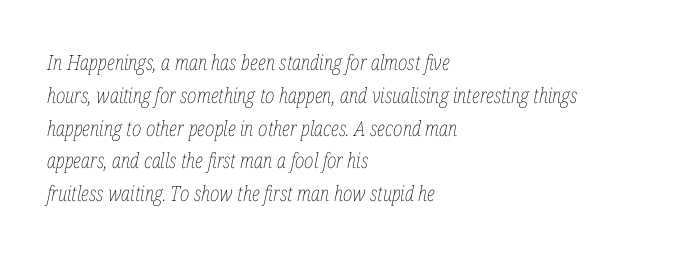
The image shows 21 px text type, italic (leaning right); set left-aligned, normal line spacing (1.56x), normal letter spacing, not underlined.
